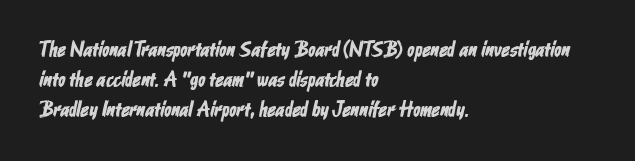
The image shows 21 px text type; set left-aligned, normal line spacing (1.43x), normal letter spacing, not underlined.
